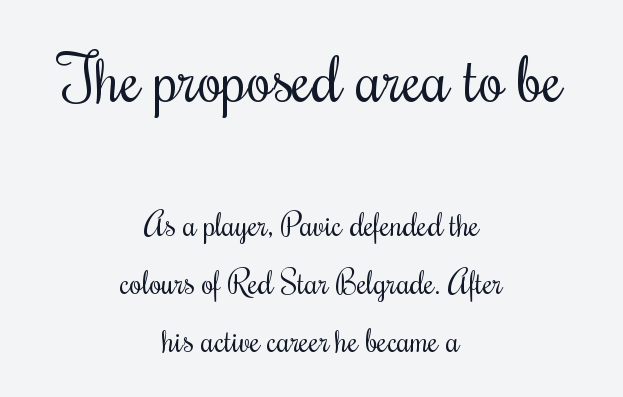
Q: Is the text bold? A: No.
Q: Is the text italic (slanted)? A: Yes.
Q: Is the typeface a serif or a sans-serif typeface? A: Serif.
Q: Is the text underlined? A: No.
Q: How is the paragraph aligned? A: Centered.
Q: Is the spacing between letters normal or unusually wide? A: Normal.
Q: Which block of text is set in a larger size, the first (top) or the second (bottom)? A: The first (top) one.
Q: Width (condensed, normal, or wide)? A: Condensed.
Q: Stroke contrast? A: Medium.
Q: x-height? A: Small.
Q: Monospaced? A: No.
